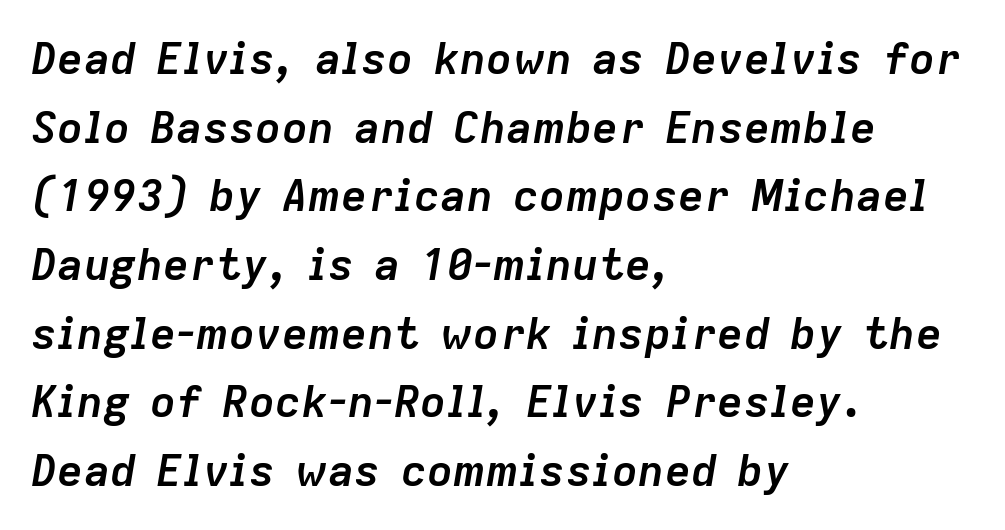
The typesetting leans heavy: a genuine bold. Nobody touched the tracking dial on this one. Rule under the text: the space is simply empty. Tall strokes in this sample are angled rather than plumb.
